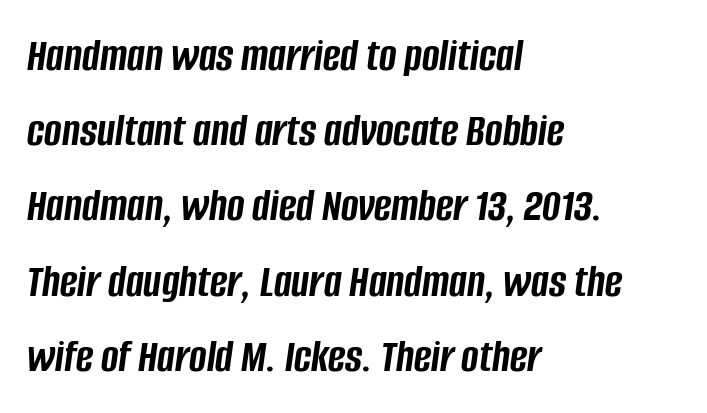
Spacing between characters is what you'd get straight out of the box. Each row of text sits above clean, open space. Note the varied advance widths — an 'i' is clearly narrower than an 'm'. Does the lettering tilt? It does — this is italic. This sample is left-justified, so line endings fall wherever the words run out. Leading matches the norm, producing a regular column.
